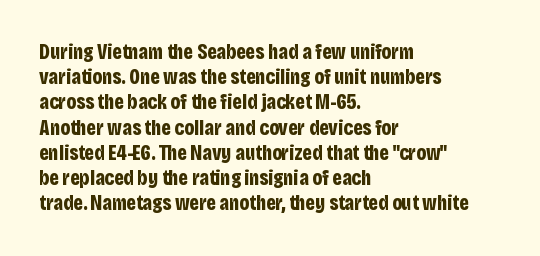
Q: Is the text bold? A: Yes.
Q: Is the text italic (slanted)? A: No, it is upright.
Q: Is the text underlined? A: No.
Q: How is the paragraph aligned? A: Left-aligned.
Q: Is the spacing between letters normal or unusually wide? A: Normal.
